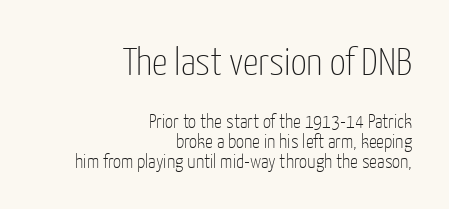
Q: Is the text bold? A: No.
Q: Is the text italic (slanted)? A: No, it is upright.
Q: Is the typeface a serif or a sans-serif typeface? A: Sans-serif.
Q: Is the text underlined? A: No.
Q: How is the paragraph aligned? A: Right-aligned.
Q: Is the spacing between letters normal or unusually wide? A: Normal.
Q: Is the spacing between lines tight, normal or loose? A: Tight.
Q: Which block of text is set in a larger size, the first (top) or the second (bottom)? A: The first (top) one.
Q: Width (condensed, normal, or wide)? A: Condensed.
Q: Stroke contrast? A: Low.
Q: x-height? A: Medium.
Q: Monospaced? A: No.
